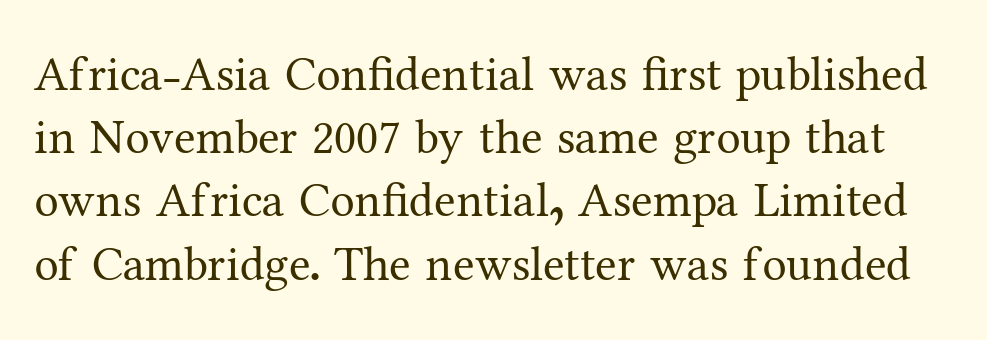
{"serif": "yes", "italic": "no", "bold": "no", "weight": "regular", "width": "normal", "stroke_contrast": "medium", "x_height": "medium", "monospaced": "no", "underline": "no", "line_spacing": "normal", "line_spacing_ratio": 1.29, "letter_spacing": "normal", "letter_spacing_em": 0.0, "glyph_px": 49}
